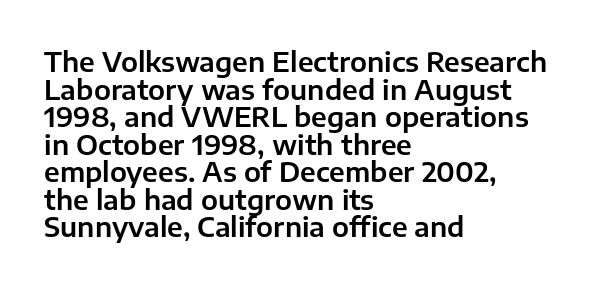
The image shows 27 px text type, upright; set left-aligned, tight line spacing (1.02x), normal letter spacing, not underlined.
